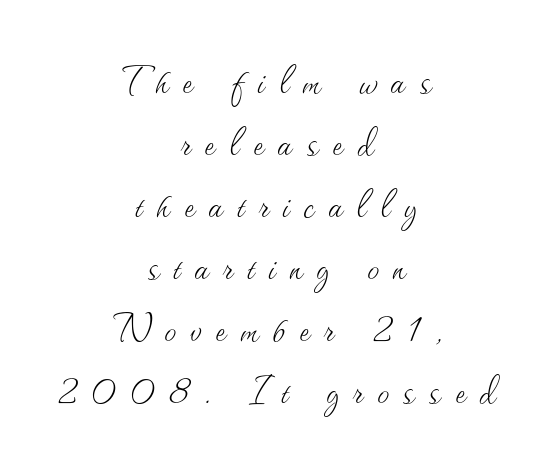
{"bold": "no", "weight": "thin", "width": "normal", "stroke_contrast": "medium", "x_height": "small", "monospaced": "no", "underline": "no", "align": "center", "line_spacing": "normal", "line_spacing_ratio": 1.29, "letter_spacing": "wide", "letter_spacing_em": 0.3, "glyph_px": 48}
